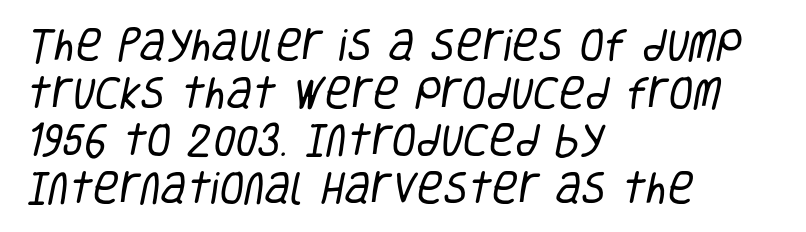
Q: Is the text bold? A: No.
Q: Is the typeface a serif or a sans-serif typeface? A: Sans-serif.
Q: Is the text underlined? A: No.
Q: How is the paragraph aligned? A: Left-aligned.
Q: Is the spacing between letters normal or unusually wide? A: Normal.
Q: Is the spacing between lines tight, normal or loose? A: Normal.
Q: Width (condensed, normal, or wide)? A: Condensed.
Q: Stroke contrast? A: Low.
Q: x-height? A: Large.
Q: Monospaced? A: No.
